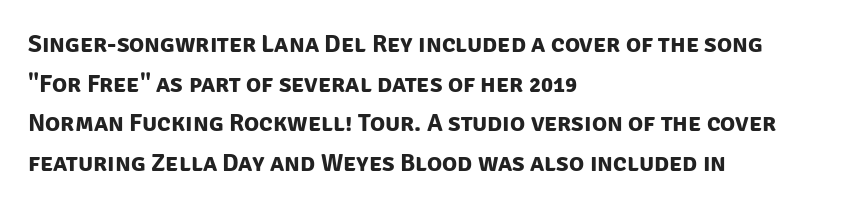
Q: Is the text bold? A: Yes.
Q: Is the text underlined? A: No.
Q: How is the paragraph aligned? A: Left-aligned.
Q: Is the spacing between letters normal or unusually wide? A: Normal.
Q: Is the spacing between lines tight, normal or loose? A: Normal.
